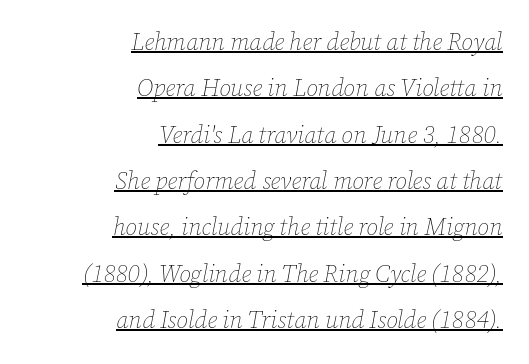
{"italic": "yes", "lean": "right", "slant_degrees": 12, "bold": "no", "underline": "yes", "align": "right", "line_spacing": "loose", "line_spacing_ratio": 1.93, "letter_spacing": "normal", "letter_spacing_em": 0.0, "glyph_px": 24}
